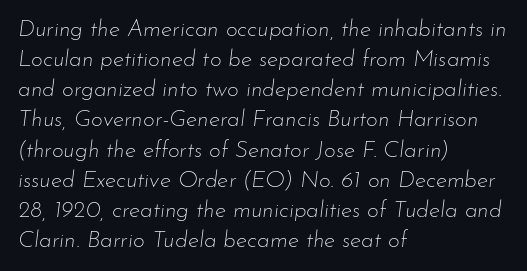
{"italic": "yes", "lean": "right", "slant_degrees": 7, "bold": "no", "underline": "no", "align": "left", "line_spacing": "normal", "line_spacing_ratio": 1.31, "letter_spacing": "normal", "letter_spacing_em": 0.0, "glyph_px": 23}
